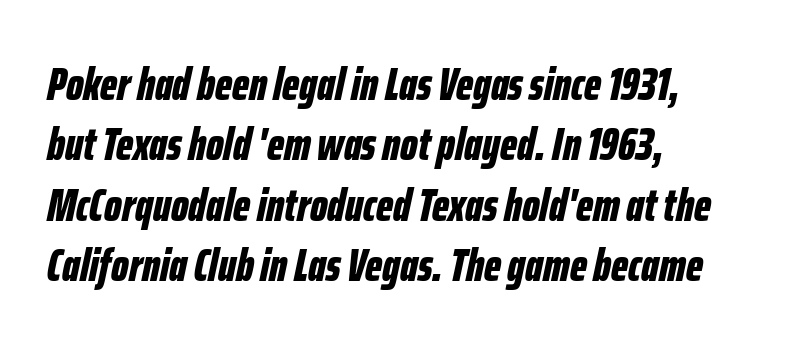
The line-height multiplier appears to be the usual default. In terms of weight, the rendering is a true, heavy bold. The typesetter chose a ragged-right arrangement here. The specimen reads as italic at a glance. This sample has the flowing, uneven cadence of proportional lettering.
